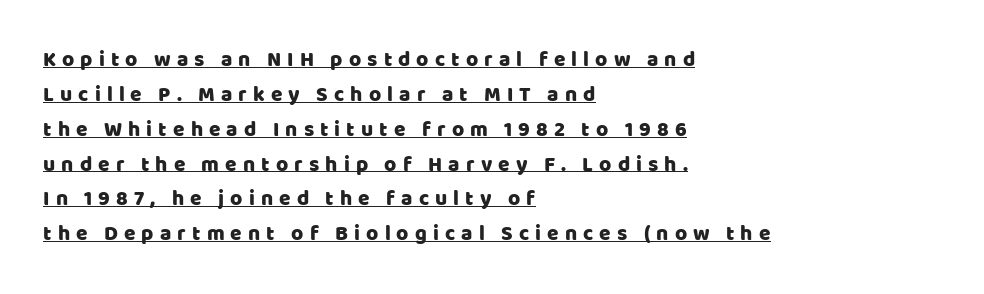
The image shows 21 px text type, upright; set left-aligned, normal line spacing (1.66x), unusually wide letter spacing (+0.29 em), underlined.
